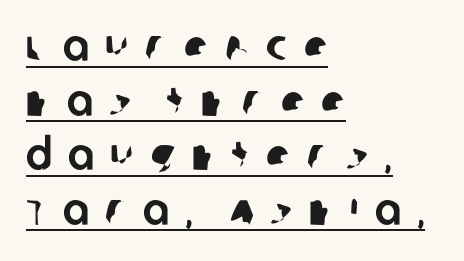
{"serif": "no", "width": "normal", "stroke_contrast": "low", "x_height": "large", "monospaced": "no", "underline": "yes", "align": "left", "line_spacing_ratio": 1.24, "letter_spacing": "wide", "letter_spacing_em": 0.37, "glyph_px": 44}
